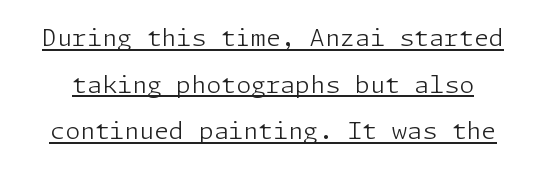
{"italic": "no", "bold": "no", "underline": "yes", "line_spacing": "loose", "line_spacing_ratio": 1.94, "letter_spacing": "normal", "letter_spacing_em": 0.0, "glyph_px": 24}
